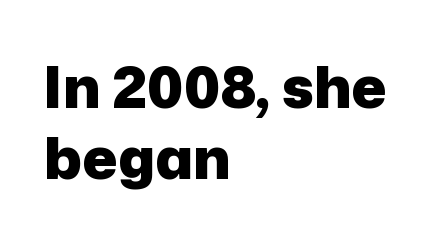
You could call the tracking neutral — neither tight nor loose. Anything drawn beneath the words? Only blank space. Note: no serifs on the glyphs. Heavy, bold letterforms.
